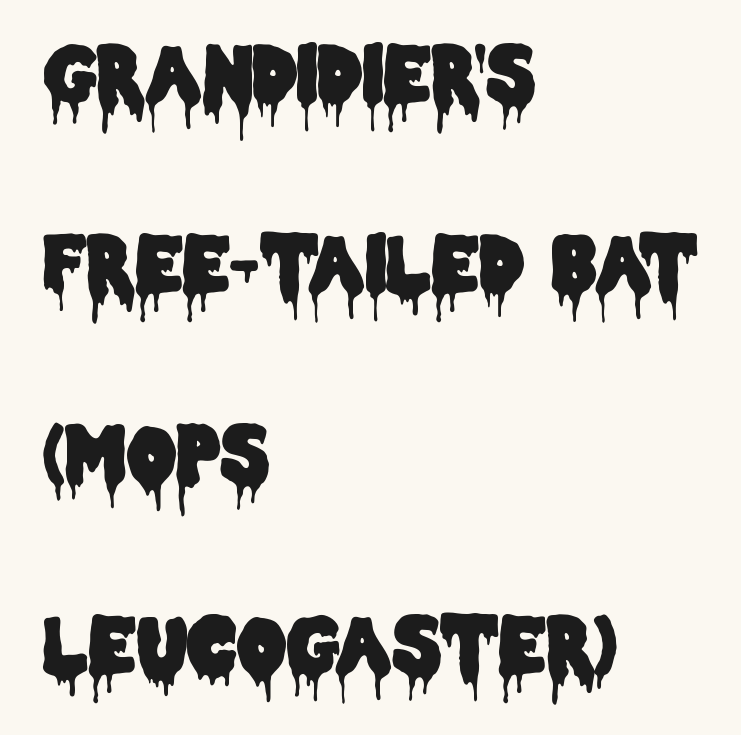
These lines are rendered in a variable-pitch font. Nope, not italic — everything's standing straight. Vertical spacing — loose. The gaps between neighbouring characters are ordinary and unremarkable. Horizontally, the lines are justified to the leading edge only. Examine the stroke ends and you'll find no serifs.
